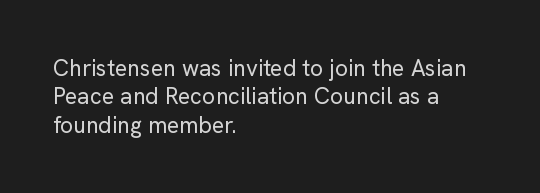
Nobody touched the tracking dial on this one. Visually the block forms a straight wall on the left and a jagged coastline on the right. Posture: upright roman. Beneath every word, the page is bare.
